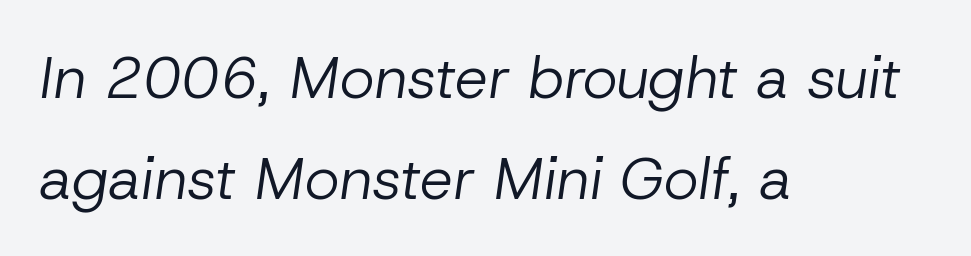
{"italic": "yes", "lean": "right", "slant_degrees": 8, "bold": "no", "weight": "regular", "width": "normal", "stroke_contrast": "low", "x_height": "medium", "monospaced": "no", "underline": "no", "align": "left", "line_spacing_ratio": 1.71, "letter_spacing": "normal", "letter_spacing_em": 0.0, "glyph_px": 59}
